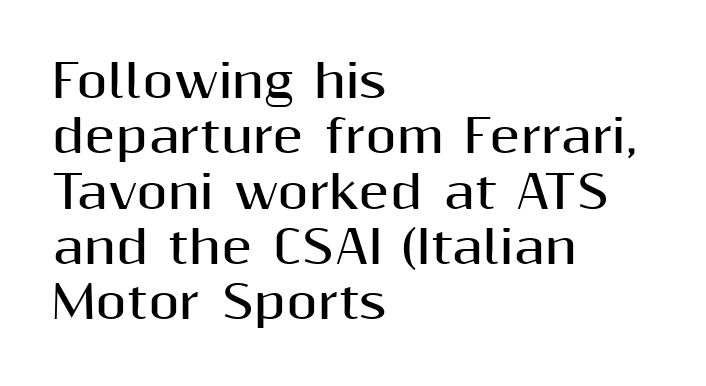
Horizontal alignment here is leftward, the default for most running prose. A typesetter would label this face a sans. Designer's note — italics off, roman on. Check under the words: just untouched page.
